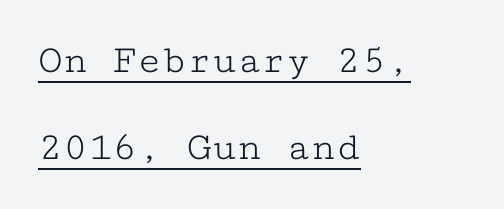
The image shows 41 px light, wide serif type, upright, monospaced; set left-aligned, loose line spacing (2.11x), normal letter spacing, underlined; low stroke contrast and a medium x-height.
